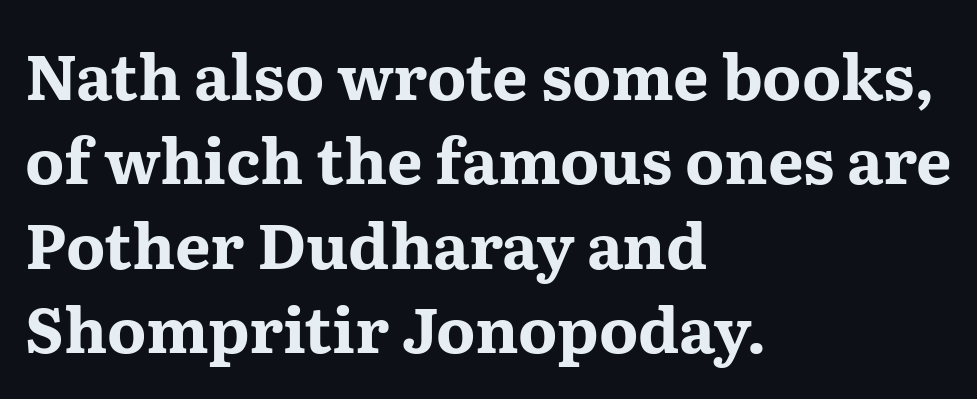
The lettering stays uniformly vertical, giving the passage a roman look. Regarding serifs, this sample has them. Notice how descenders clear the ascenders below comfortably — that's standard leading. Caption: standard tracking, unaltered.
